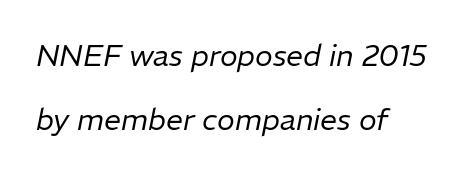
The image shows 30 px regular-weight type, italic (leaning right); set left-aligned, loose line spacing (2.14x), normal letter spacing, not underlined; low stroke contrast and a medium x-height.
